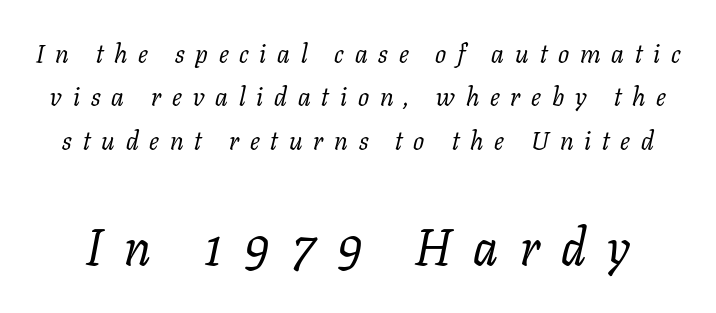
Q: Is the text bold? A: No.
Q: Is the text italic (slanted)? A: Yes, it leans right by about 11 degrees.
Q: Is the typeface a serif or a sans-serif typeface? A: Serif.
Q: Is the text underlined? A: No.
Q: Is the spacing between letters normal or unusually wide? A: Unusually wide.
Q: Is the spacing between lines tight, normal or loose? A: Normal.
Q: Which block of text is set in a larger size, the first (top) or the second (bottom)? A: The second (bottom) one.
Q: Width (condensed, normal, or wide)? A: Normal.
Q: Stroke contrast? A: Low.
Q: x-height? A: Medium.
Q: Monospaced? A: No.
